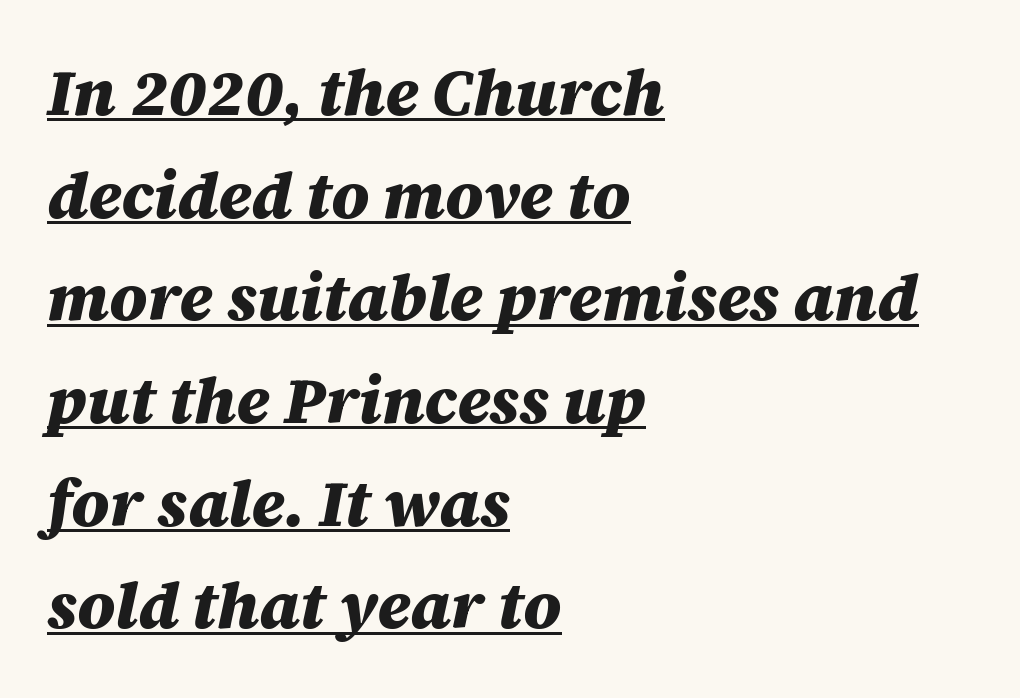
The image shows 65 px heavy type, italic (leaning right); set left-aligned, normal line spacing (1.58x), normal letter spacing, underlined; medium stroke contrast and a large x-height.
